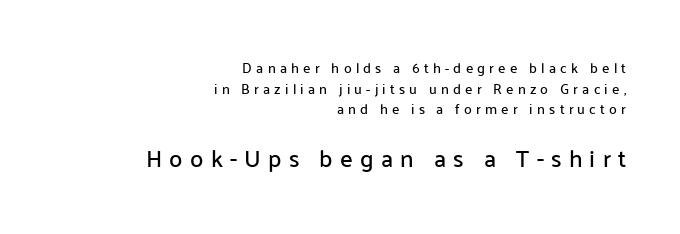
Q: Is the text italic (slanted)? A: No, it is upright.
Q: Is the text underlined? A: No.
Q: How is the paragraph aligned? A: Right-aligned.
Q: Is the spacing between letters normal or unusually wide? A: Unusually wide.
Q: Is the spacing between lines tight, normal or loose? A: Normal.
Q: Which block of text is set in a larger size, the first (top) or the second (bottom)? A: The second (bottom) one.
